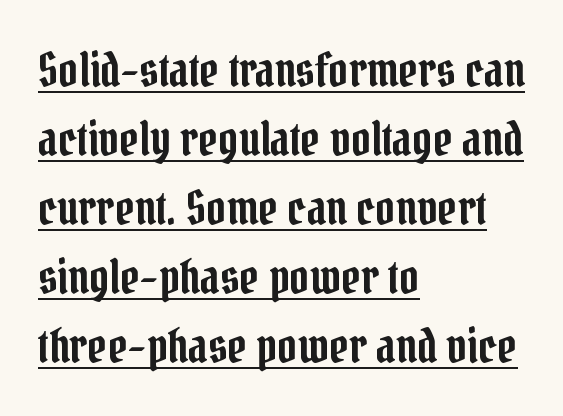
This rendering features underlined lettering. Yep, those are serifs on the letters. Think of a printed novel: that variable character pitch is what you see here. Nope, not italic — everything's standing straight. The rendering uses a moderate line-height, typical for paragraphs.
